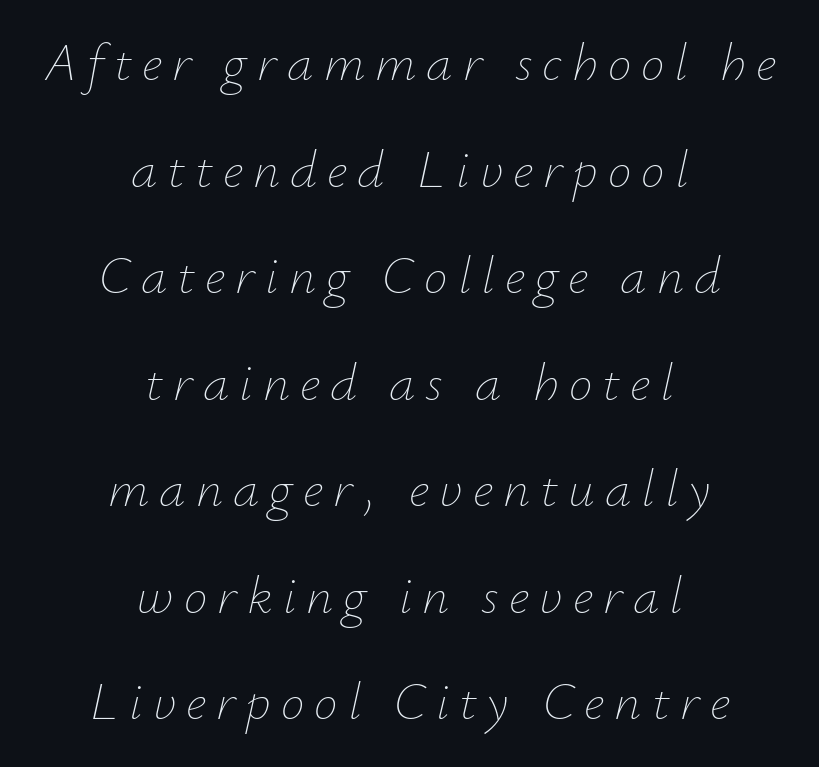
On a weight scale, this lands at 450 or below. Rendered with sloped, italic letterforms. The letters advance in unequal steps, a hallmark of proportional type. Vertically, the passage feels expansive, rows floating well apart. Caption: multi-line text, centered on the measure.
